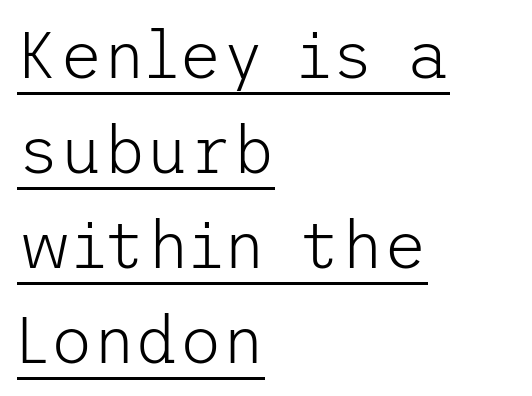
The image shows 66 px light sans-serif type, upright; set left-aligned, normal line spacing (1.44x), normal letter spacing, underlined; low stroke contrast and a medium x-height.
